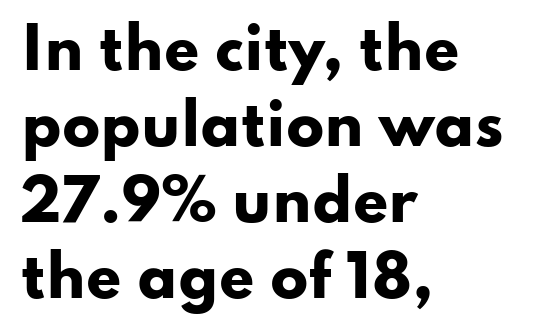
{"serif": "no", "italic": "no", "bold": "yes", "weight": "heavy", "width": "wide", "stroke_contrast": "low", "x_height": "small", "monospaced": "no", "underline": "no", "align": "left", "line_spacing": "normal", "line_spacing_ratio": 1.36, "letter_spacing": "normal", "letter_spacing_em": 0.0, "glyph_px": 56}
